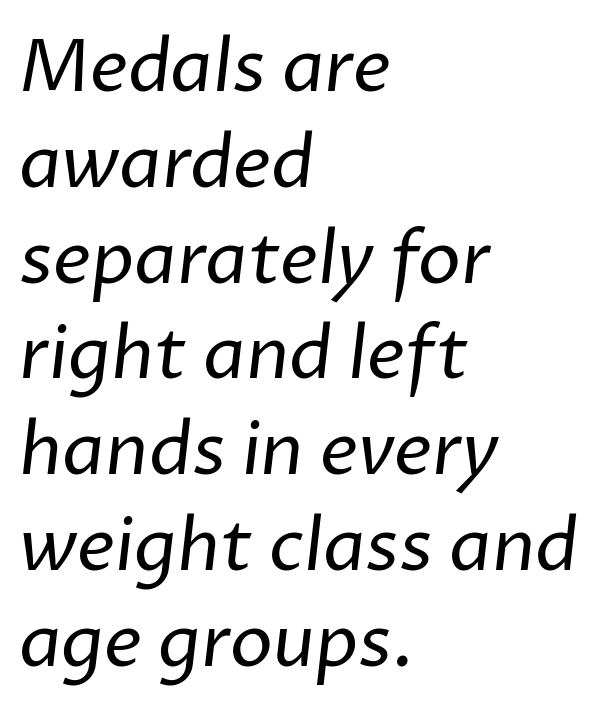
Q: Is the text bold? A: No.
Q: Is the typeface a serif or a sans-serif typeface? A: Sans-serif.
Q: Is the text underlined? A: No.
Q: How is the paragraph aligned? A: Left-aligned.
Q: Is the spacing between letters normal or unusually wide? A: Normal.
Q: Is the spacing between lines tight, normal or loose? A: Normal.
Q: Width (condensed, normal, or wide)? A: Normal.
Q: Stroke contrast? A: Low.
Q: x-height? A: Medium.
Q: Monospaced? A: No.
